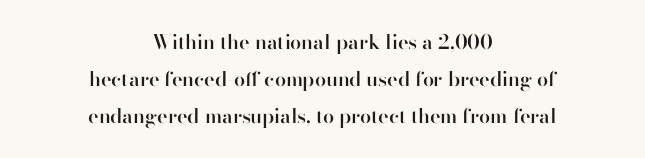
The image shows 20 px text type, upright; set centered, line spacing 1.86x, normal letter spacing, not underlined.
